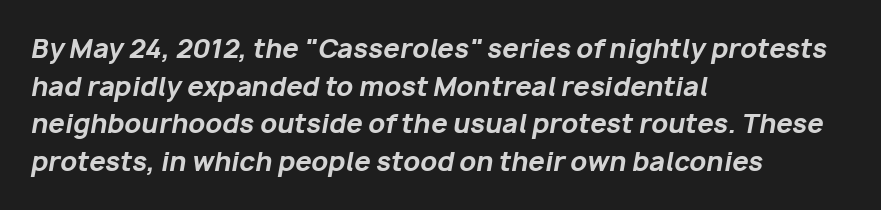
{"italic": "yes", "lean": "right", "slant_degrees": 10, "bold": "yes", "underline": "no", "align": "left", "line_spacing": "normal", "line_spacing_ratio": 1.45, "letter_spacing": "normal", "letter_spacing_em": 0.0, "glyph_px": 26}
